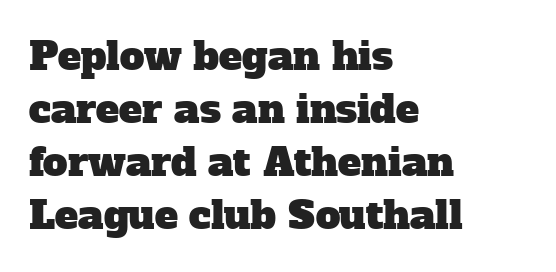
Q: Is the typeface a serif or a sans-serif typeface? A: Serif.
Q: Is the text underlined? A: No.
Q: How is the paragraph aligned? A: Left-aligned.
Q: Is the spacing between letters normal or unusually wide? A: Normal.
Q: Is the spacing between lines tight, normal or loose? A: Normal.
Q: Width (condensed, normal, or wide)? A: Normal.
Q: Stroke contrast? A: Low.
Q: x-height? A: Medium.
Q: Monospaced? A: No.
